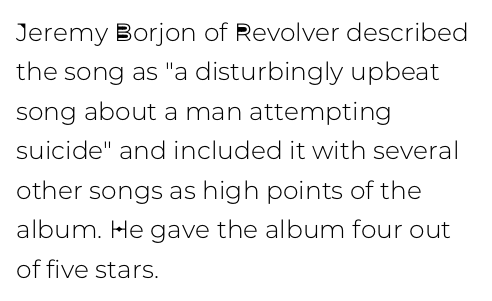
Q: Is the text italic (slanted)? A: No, it is upright.
Q: Is the text underlined? A: No.
Q: How is the paragraph aligned? A: Left-aligned.
Q: Is the spacing between letters normal or unusually wide? A: Normal.
Q: Is the spacing between lines tight, normal or loose? A: Normal.
